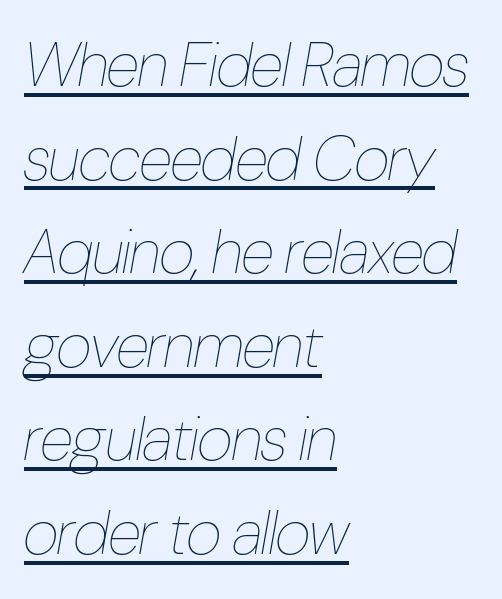
The passage is arranged the way most books set body copy — flush left. This rendering features underlined lettering. If you drew a line through each stem, it would be angled. The typesetting does not lean heavy: it is not bold. Character widths vary here, with narrow letters taking less room than wide ones. Glyph-to-glyph distance matches everyday printed text.
